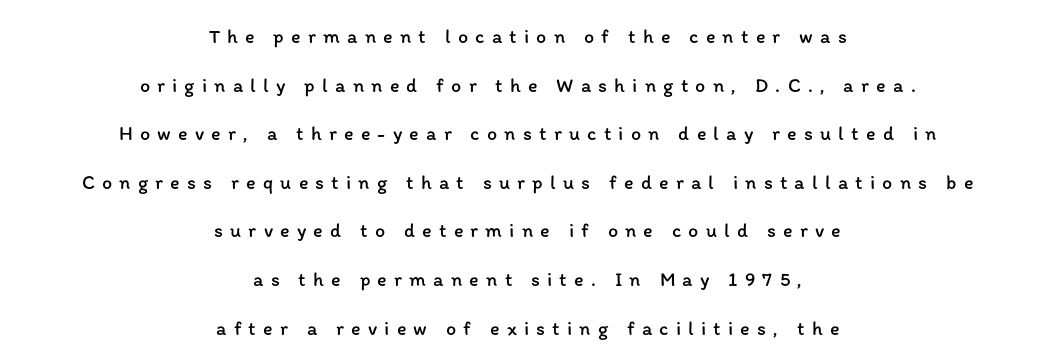
The image shows 20 px text type, upright; set centered, loose line spacing (2.43x), unusually wide letter spacing (+0.36 em), not underlined.
